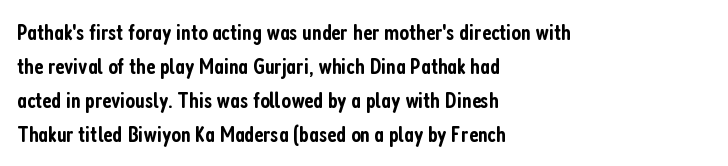
{"italic": "no", "bold": "semi", "underline": "no", "align": "left", "line_spacing": "normal", "line_spacing_ratio": 1.48, "letter_spacing": "normal", "letter_spacing_em": 0.0, "glyph_px": 23}
